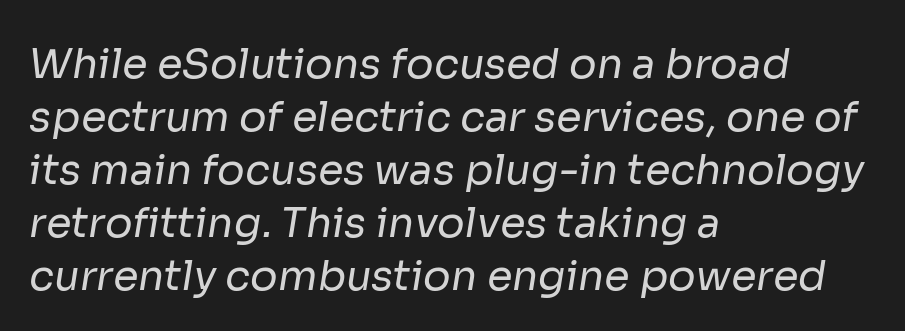
The image shows 41 px regular-weight sans-serif type; set left-aligned, normal line spacing (1.29x), normal letter spacing, not underlined; low stroke contrast and a medium x-height.
